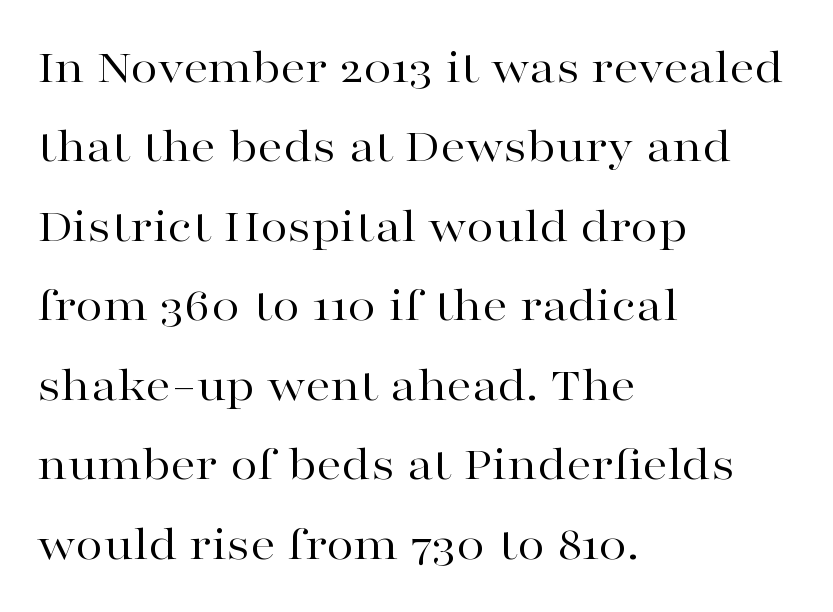
{"serif": "yes", "italic": "no", "bold": "no", "weight": "regular", "width": "wide", "stroke_contrast": "high", "x_height": "medium", "monospaced": "no", "underline": "no", "align": "left", "line_spacing": "normal", "line_spacing_ratio": 1.59, "letter_spacing": "normal", "letter_spacing_em": 0.0, "glyph_px": 50}
